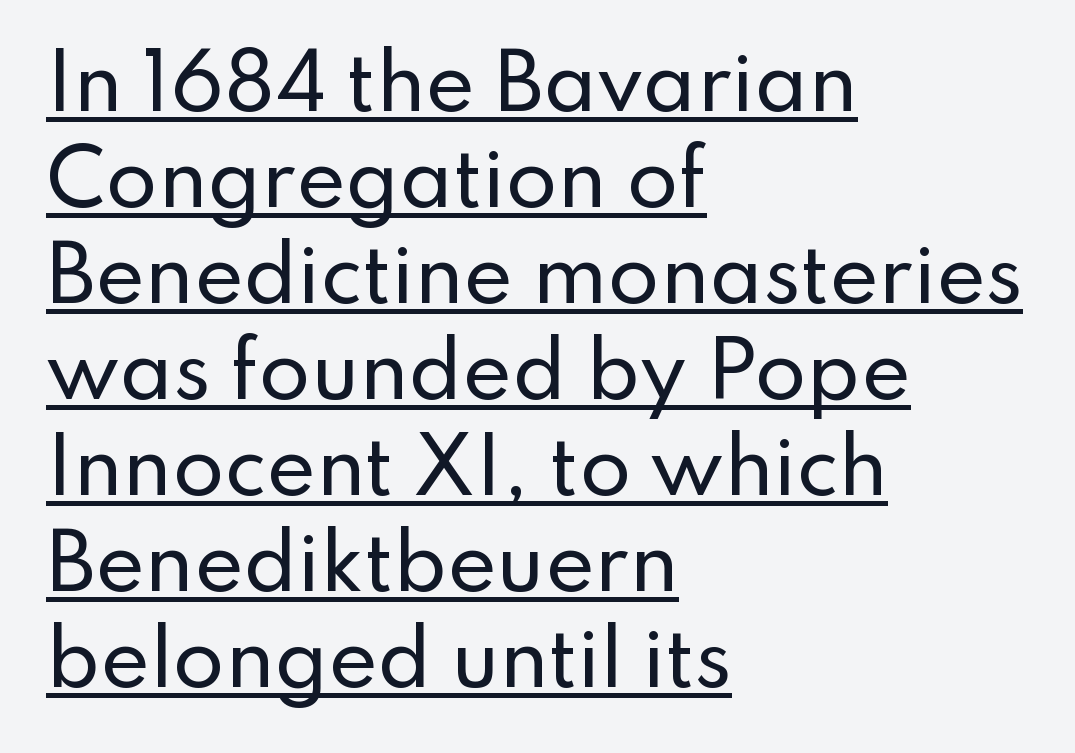
Q: Is the text italic (slanted)? A: No, it is upright.
Q: Is the typeface a serif or a sans-serif typeface? A: Sans-serif.
Q: Is the text underlined? A: Yes.
Q: How is the paragraph aligned? A: Left-aligned.
Q: Is the spacing between letters normal or unusually wide? A: Normal.
Q: Is the spacing between lines tight, normal or loose? A: Normal.
Q: Width (condensed, normal, or wide)? A: Normal.
Q: Stroke contrast? A: Low.
Q: x-height? A: Small.
Q: Monospaced? A: No.
